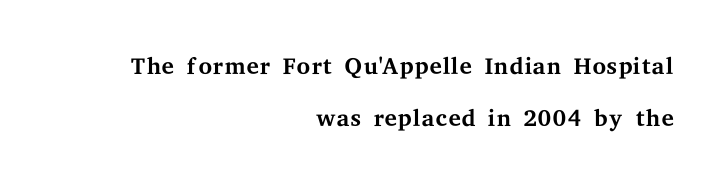
The image shows 35 px regular-weight, wide serif type, upright; set right-aligned, normal line spacing (1.5x), normal letter spacing, not underlined; medium stroke contrast and a medium x-height.
